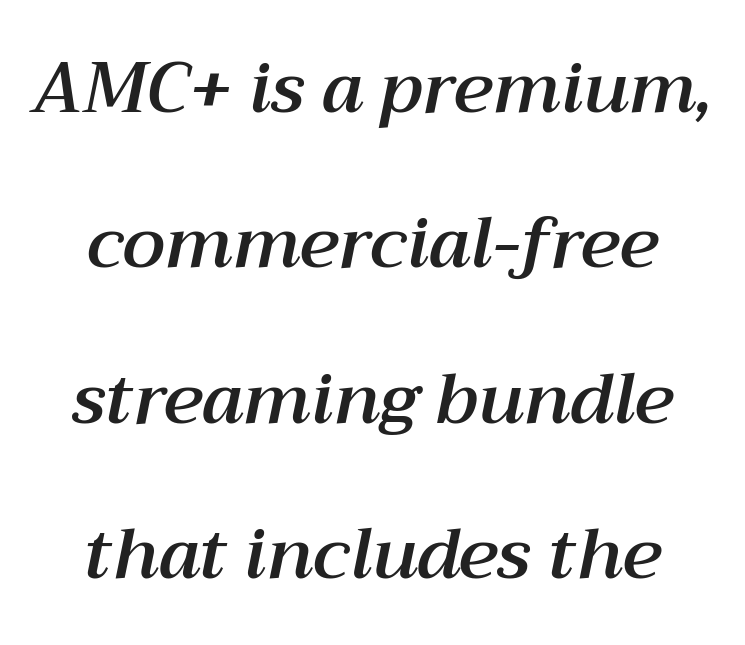
Q: Is the text italic (slanted)? A: Yes, it leans right by about 12 degrees.
Q: Is the text underlined? A: No.
Q: How is the paragraph aligned? A: Centered.
Q: Is the spacing between letters normal or unusually wide? A: Normal.
Q: Is the spacing between lines tight, normal or loose? A: Loose.
Q: Width (condensed, normal, or wide)? A: Normal.
Q: Stroke contrast? A: Medium.
Q: x-height? A: Medium.
Q: Monospaced? A: No.
